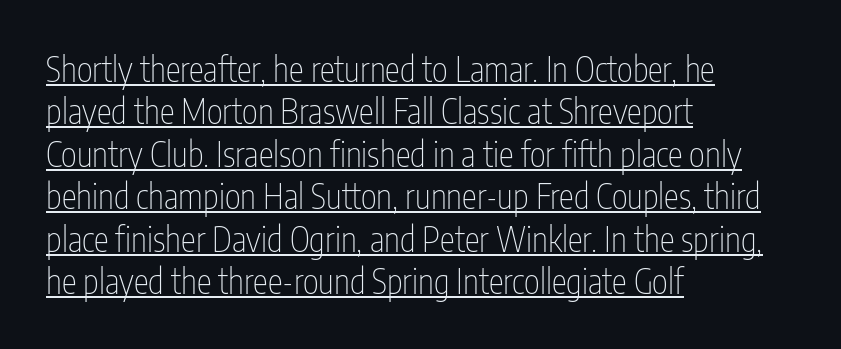
Q: Is the text bold? A: No.
Q: Is the text italic (slanted)? A: No, it is upright.
Q: Is the typeface a serif or a sans-serif typeface? A: Sans-serif.
Q: Is the text underlined? A: Yes.
Q: How is the paragraph aligned? A: Left-aligned.
Q: Is the spacing between letters normal or unusually wide? A: Normal.
Q: Is the spacing between lines tight, normal or loose? A: Normal.
Q: Width (condensed, normal, or wide)? A: Condensed.
Q: Stroke contrast? A: Low.
Q: x-height? A: Medium.
Q: Monospaced? A: No.
